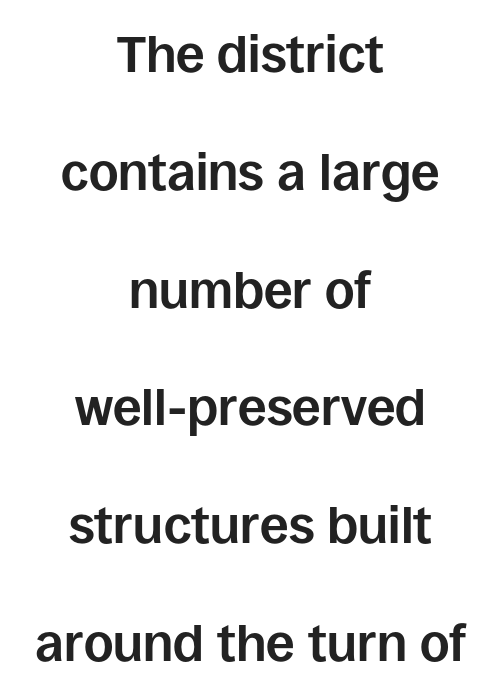
The lines in this sample share a center point and differ in where they start and stop. The font's upright variant was chosen for this text. Classification — sans serif. The type is set solid horizontally, with unmodified tracking. Has an underline been added? It has not. If you measured baseline to baseline, you'd find a long distance.
